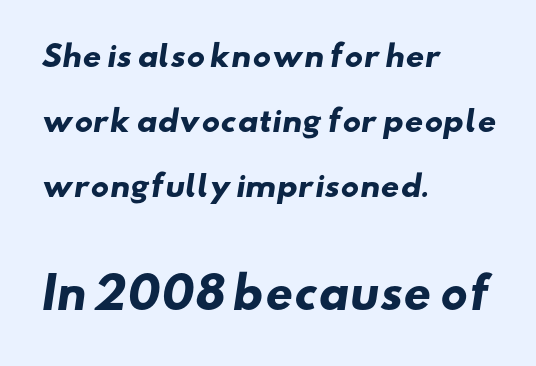
The image shows 43 px heavy, wide sans-serif type; set left-aligned, loose line spacing (2.25x), normal letter spacing, not underlined; the second (bottom) block is 1.48x larger; low stroke contrast and a small x-height.
